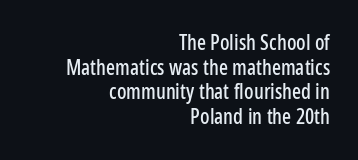
Characters remain perfectly vertical along every line. Each line ends at the same right margin while the left side varies. Spacing between characters is what you'd get straight out of the box. A bare baseline throughout the passage.
